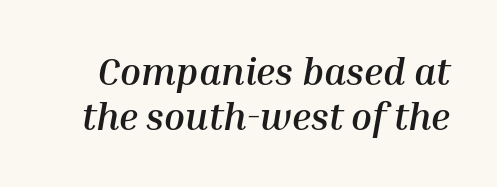
Students, this is bold: see how much ink each stroke carries. The area under the type is left untouched. Notice how the stems are inclined rather than vertical — that's the hallmark of italics. Honestly, the letter spacing is just normal — you wouldn't notice it.
